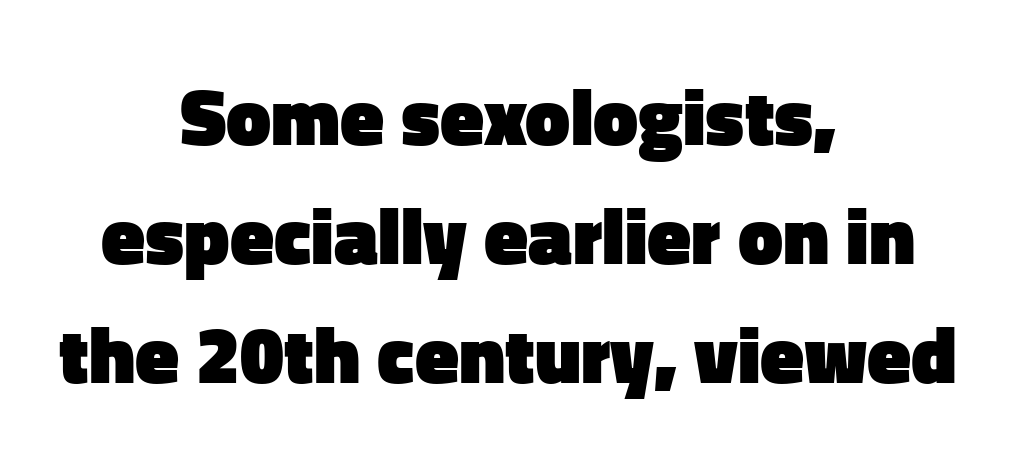
The image shows 80 px heavy sans-serif type, upright; set centered, normal line spacing (1.49x), normal letter spacing, not underlined; low stroke contrast and a medium x-height.
